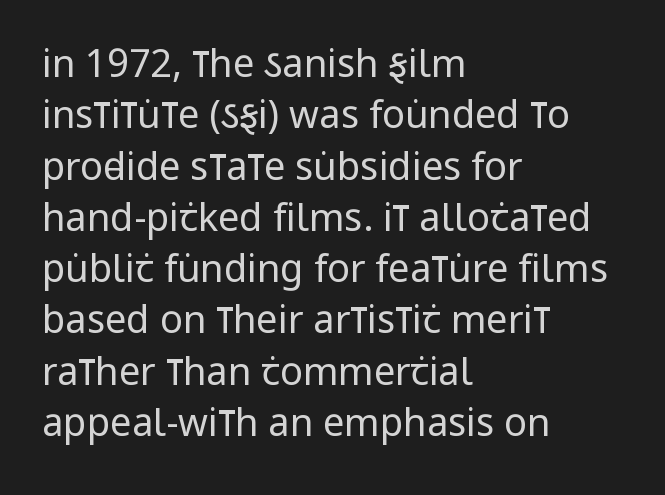
These lines are set flush left with a ragged right edge. A typesetter would call this proportional, since set widths differ per character. Nobody touched the tracking dial on this one. The typography opts for an upright posture over an oblique one. The glyphs are unaccompanied by any horizontal stroke below them.
